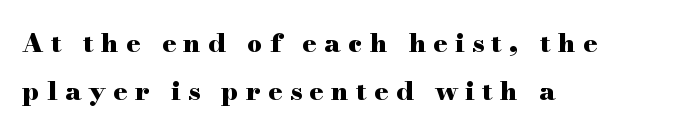
{"italic": "no", "bold": "yes", "underline": "no", "align": "left", "line_spacing_ratio": 1.84, "letter_spacing": "wide", "letter_spacing_em": 0.29, "glyph_px": 26}
